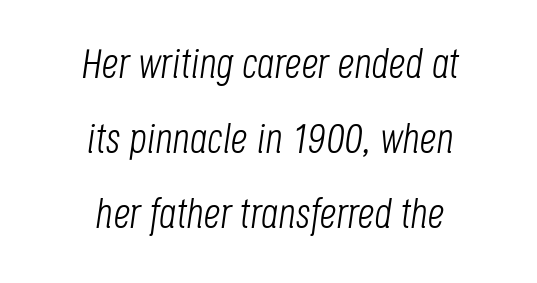
Q: Is the text bold? A: No.
Q: Is the text italic (slanted)? A: Yes, it leans right by about 8 degrees.
Q: Is the text underlined? A: No.
Q: How is the paragraph aligned? A: Centered.
Q: Is the spacing between letters normal or unusually wide? A: Normal.
Q: Width (condensed, normal, or wide)? A: Condensed.
Q: Stroke contrast? A: Low.
Q: x-height? A: Large.
Q: Monospaced? A: No.
